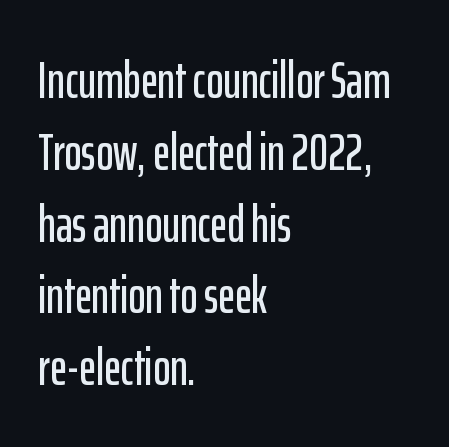
Q: Is the text italic (slanted)? A: No, it is upright.
Q: Is the typeface a serif or a sans-serif typeface? A: Sans-serif.
Q: Is the text underlined? A: No.
Q: How is the paragraph aligned? A: Left-aligned.
Q: Is the spacing between letters normal or unusually wide? A: Normal.
Q: Is the spacing between lines tight, normal or loose? A: Normal.
Q: Width (condensed, normal, or wide)? A: Condensed.
Q: Stroke contrast? A: Low.
Q: x-height? A: Medium.
Q: Monospaced? A: No.
